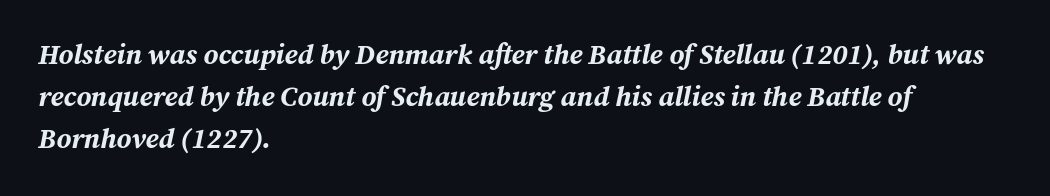
Left-aligned paragraph, ragged on the right. The face used here is proportionally spaced, like ordinary book or web type. An italicized treatment has been applied to the whole sample. Regarding leading, the lines here are spaced in the standard way. The sample has been set heavy, in full bold.
